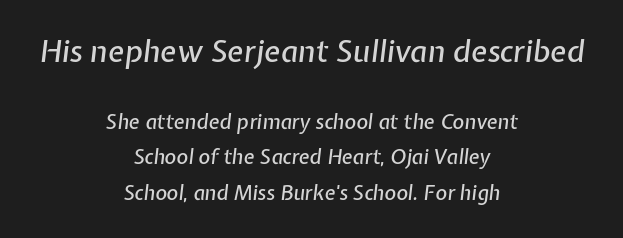
This layout puts the oversized block above and the modest block below. Each line is balanced around a shared central axis. Each letter keeps its own natural width here, so spacing adapts to shape. Words float on clear page, feet unadorned. This is oblique type, the kind used for emphasis or titles. Between one letter and the next there's only the usual sliver of space.
